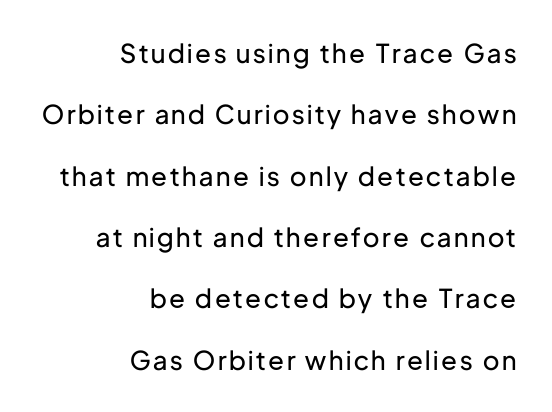
Q: Is the text bold? A: No.
Q: Is the text italic (slanted)? A: No, it is upright.
Q: Is the text underlined? A: No.
Q: How is the paragraph aligned? A: Right-aligned.
Q: Is the spacing between lines tight, normal or loose? A: Loose.
